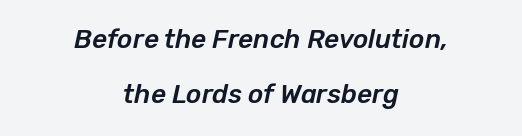
Q: Is the text italic (slanted)? A: Yes, it leans right by about 12 degrees.
Q: Is the text underlined? A: No.
Q: How is the paragraph aligned? A: Centered.
Q: Is the spacing between letters normal or unusually wide? A: Normal.
Q: Is the spacing between lines tight, normal or loose? A: Loose.
